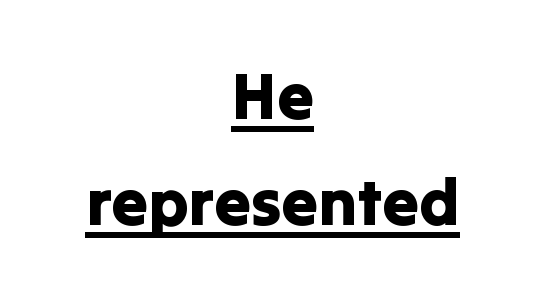
The image shows 65 px sans-serif type, upright; set centered, normal line spacing (1.63x), normal letter spacing, underlined; low stroke contrast and a medium x-height.
